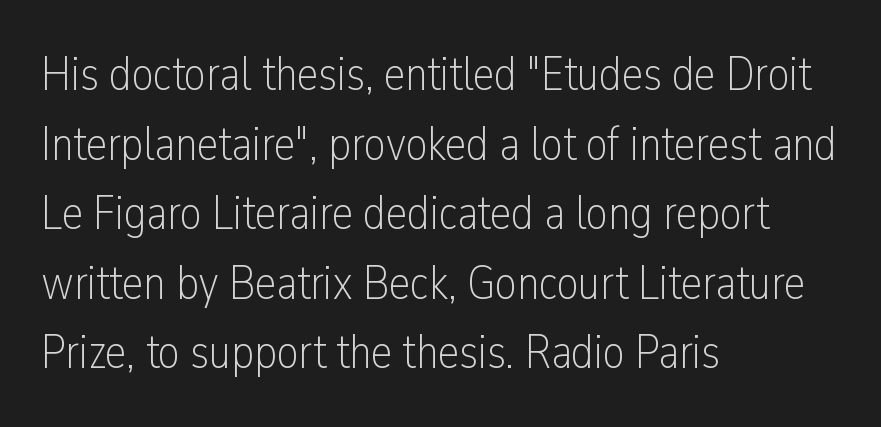
{"serif": "no", "italic": "no", "bold": "no", "weight": "light", "width": "condensed", "stroke_contrast": "low", "x_height": "medium", "monospaced": "no", "underline": "no", "align": "left", "line_spacing": "normal", "line_spacing_ratio": 1.45, "letter_spacing": "normal", "letter_spacing_em": 0.0, "glyph_px": 48}
